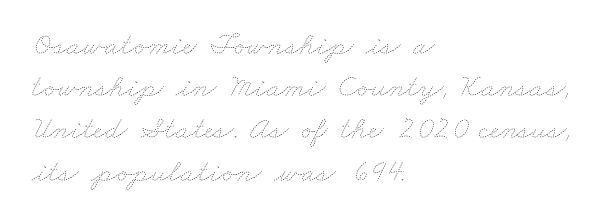
Q: Is the text bold? A: No.
Q: Is the text underlined? A: No.
Q: How is the paragraph aligned? A: Left-aligned.
Q: Is the spacing between letters normal or unusually wide? A: Normal.
Q: Is the spacing between lines tight, normal or loose? A: Normal.
Q: Width (condensed, normal, or wide)? A: Wide.
Q: Stroke contrast? A: Low.
Q: x-height? A: Small.
Q: Monospaced? A: No.
